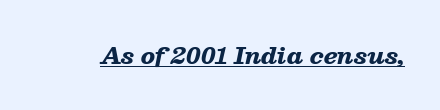
{"italic": "yes", "lean": "right", "slant_degrees": 13, "bold": "yes", "underline": "yes", "letter_spacing": "normal", "letter_spacing_em": 0.0, "glyph_px": 22}
